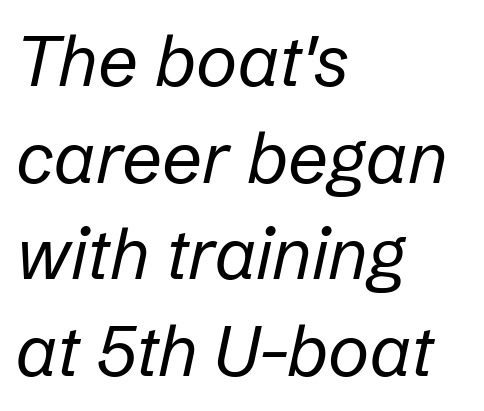
The image shows 71 px regular-weight type, italic (leaning right); set left-aligned, normal line spacing (1.36x), normal letter spacing, not underlined; low stroke contrast and a medium x-height.
